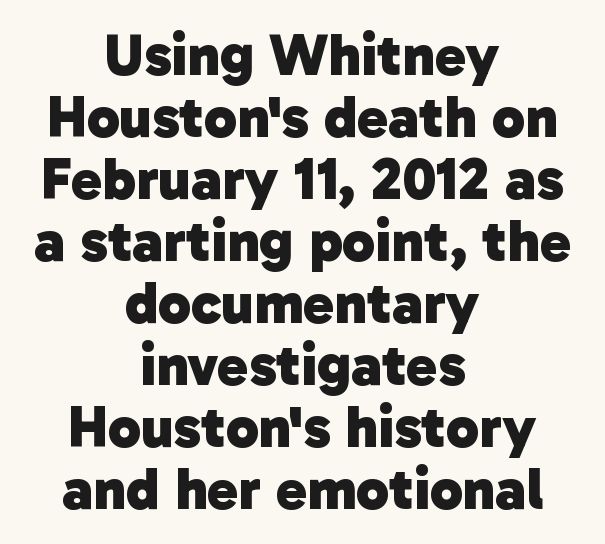
The image shows 59 px heavy sans-serif type; set centered, tight line spacing (1.05x), normal letter spacing, not underlined; low stroke contrast and a medium x-height.
